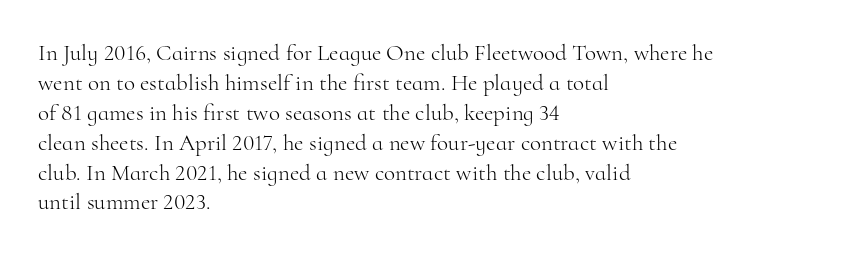
The image shows 23 px text type, upright; set left-aligned, normal line spacing (1.3x), normal letter spacing, not underlined.
